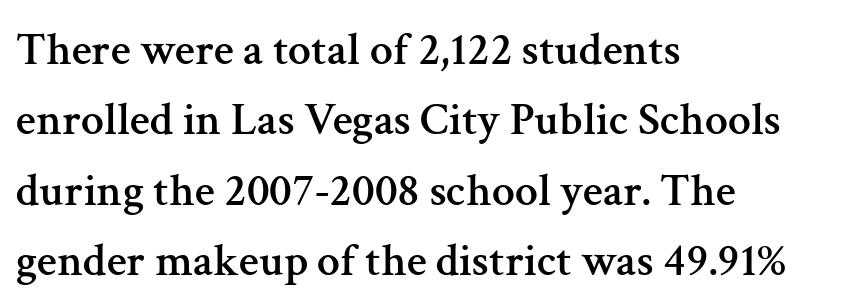
Summary of vertical rhythm: regular, with standard interline spacing. The passage shown is typeset with a serif family. This sample is left-justified, so line endings fall wherever the words run out. Varying glyph widths throughout — classic text-font behaviour. The lettering holds an erect, upright posture throughout.
